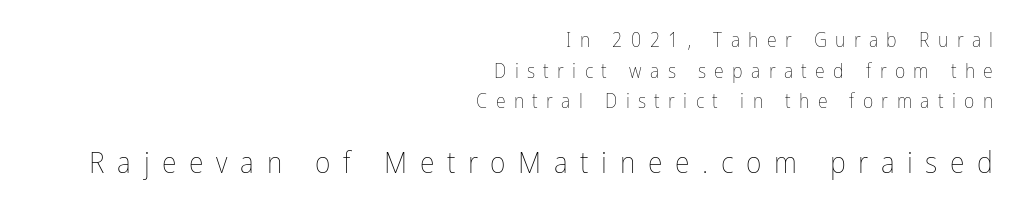
Q: Is the text bold? A: No.
Q: Is the text italic (slanted)? A: No, it is upright.
Q: Is the text underlined? A: No.
Q: How is the paragraph aligned? A: Right-aligned.
Q: Is the spacing between letters normal or unusually wide? A: Unusually wide.
Q: Is the spacing between lines tight, normal or loose? A: Normal.
Q: Which block of text is set in a larger size, the first (top) or the second (bottom)? A: The second (bottom) one.
Q: Width (condensed, normal, or wide)? A: Condensed.
Q: Stroke contrast? A: Low.
Q: x-height? A: Medium.
Q: Monospaced? A: No.
